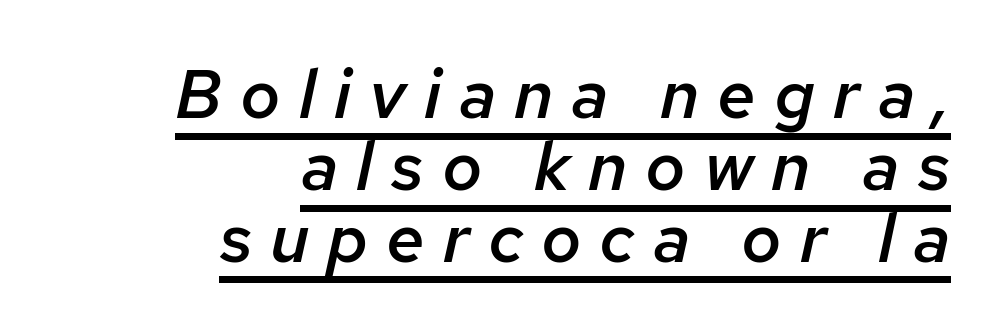
Rows of type sit shoulder to shoulder in the vertical direction. Each letter keeps its own natural width here, so spacing adapts to shape. The face used here appears with an underline applied. Compared with an ordinary text face, these strokes are moderately heavier — a semibold.
